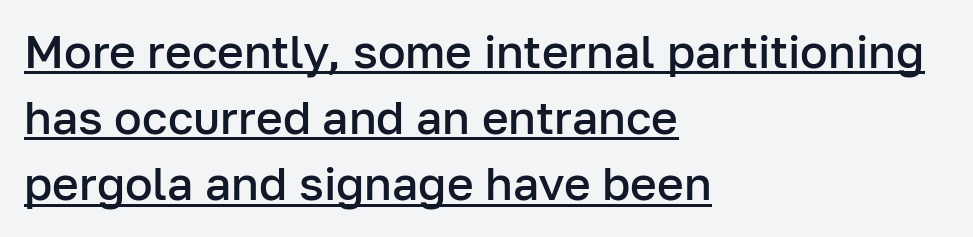
{"serif": "no", "italic": "no", "bold": "semi", "weight": "semibold", "width": "normal", "stroke_contrast": "low", "x_height": "medium", "monospaced": "no", "underline": "yes", "align": "left", "line_spacing": "normal", "line_spacing_ratio": 1.44, "letter_spacing": "normal", "letter_spacing_em": 0.0, "glyph_px": 46}
